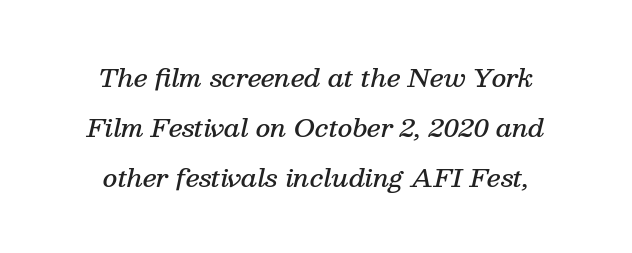
Firm but not heavy-handed strokes: this text is semibold. Line spacing here is loose. Nobody touched the tracking dial on this one. Unmarked baselines from the first word to the last. The specimen reads as italic at a glance.
